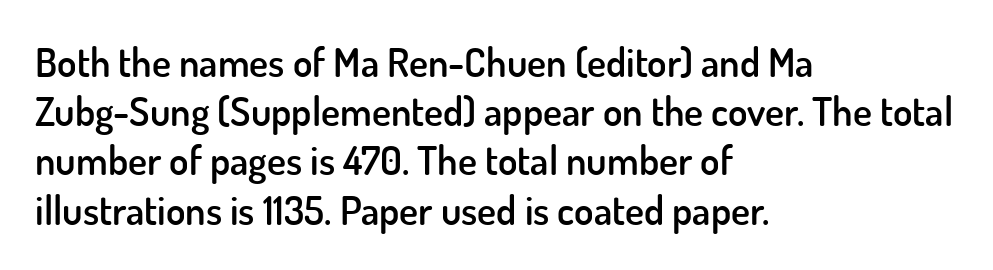
Q: Is the text bold? A: Semi-bold.
Q: Is the text italic (slanted)? A: No, it is upright.
Q: Is the typeface a serif or a sans-serif typeface? A: Sans-serif.
Q: Is the text underlined? A: No.
Q: How is the paragraph aligned? A: Left-aligned.
Q: Is the spacing between letters normal or unusually wide? A: Normal.
Q: Width (condensed, normal, or wide)? A: Normal.
Q: Stroke contrast? A: Low.
Q: x-height? A: Small.
Q: Monospaced? A: No.
